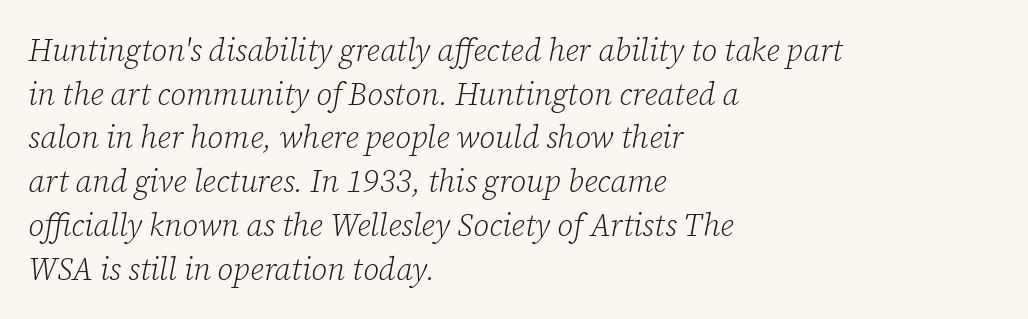
{"serif": "yes", "italic": "yes", "lean": "right", "slant_degrees": 12, "bold": "no", "weight": "light", "width": "normal", "stroke_contrast": "low", "x_height": "medium", "monospaced": "no", "underline": "no", "align": "left", "line_spacing": "normal", "line_spacing_ratio": 1.41, "letter_spacing": "normal", "letter_spacing_em": 0.0, "glyph_px": 31}
